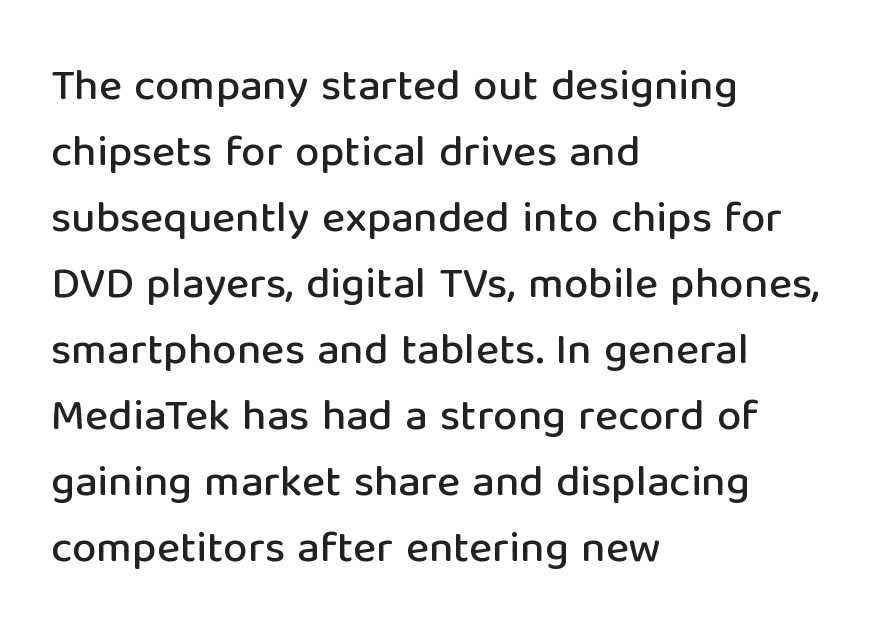
Q: Is the text italic (slanted)? A: No, it is upright.
Q: Is the typeface a serif or a sans-serif typeface? A: Sans-serif.
Q: Is the text underlined? A: No.
Q: How is the paragraph aligned? A: Left-aligned.
Q: Is the spacing between letters normal or unusually wide? A: Normal.
Q: Is the spacing between lines tight, normal or loose? A: Normal.
Q: Width (condensed, normal, or wide)? A: Normal.
Q: Stroke contrast? A: Low.
Q: x-height? A: Medium.
Q: Monospaced? A: No.
